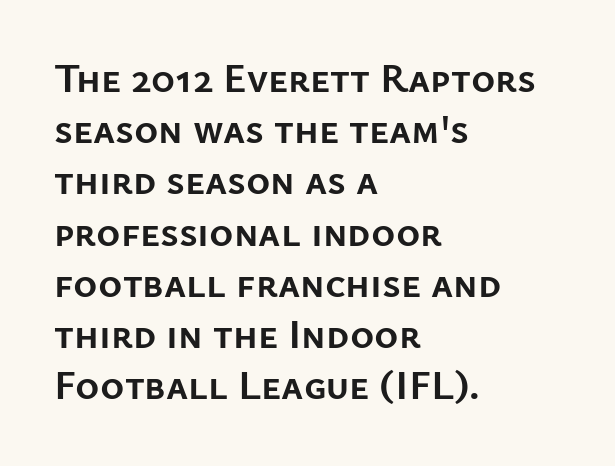
The image shows 41 px semibold sans-serif type, upright; set left-aligned, normal line spacing (1.25x), normal letter spacing, not underlined; low stroke contrast and a medium x-height.
